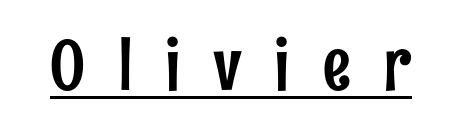
Q: Is the text italic (slanted)? A: No, it is upright.
Q: Is the typeface a serif or a sans-serif typeface? A: Sans-serif.
Q: Is the text underlined? A: Yes.
Q: Is the spacing between letters normal or unusually wide? A: Unusually wide.
Q: Width (condensed, normal, or wide)? A: Condensed.
Q: Stroke contrast? A: Low.
Q: x-height? A: Medium.
Q: Monospaced? A: No.
